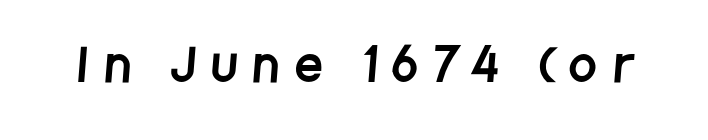
The image shows 43 px condensed sans-serif type; set unusually wide letter spacing (+0.41 em), not underlined; low stroke contrast and a large x-height.
